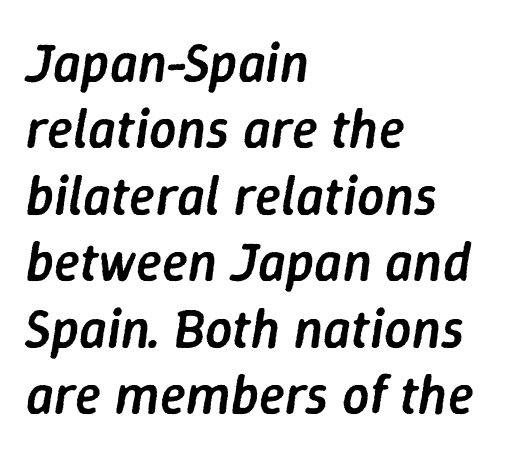
The image shows 54 px semibold type, italic (leaning right); set left-aligned, line spacing 1.23x, normal letter spacing, not underlined; low stroke contrast and a medium x-height.
